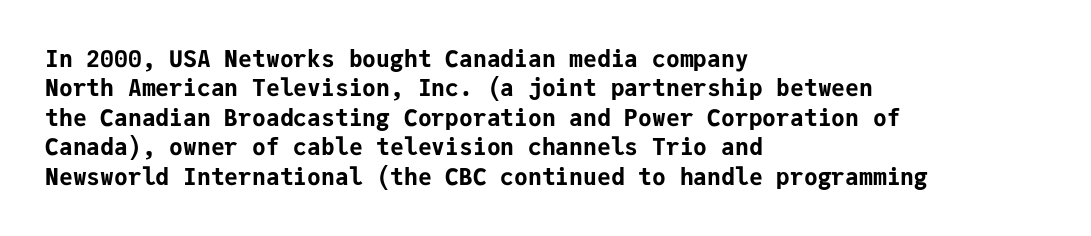
In terms of posture, this sample is upright. Whoever set this chose a conventional vertical rhythm. The space directly below the letters is spotless. A typesetter would call this zero additional tracking.
